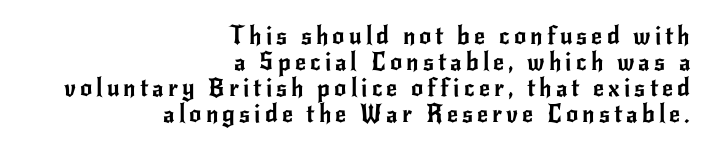
Q: Is the text italic (slanted)? A: No, it is upright.
Q: Is the text underlined? A: No.
Q: How is the paragraph aligned? A: Right-aligned.
Q: Is the spacing between lines tight, normal or loose? A: Tight.
